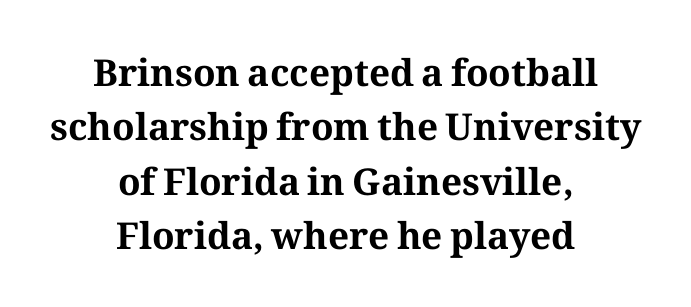
Q: Is the text bold? A: Yes.
Q: Is the text italic (slanted)? A: No, it is upright.
Q: Is the typeface a serif or a sans-serif typeface? A: Serif.
Q: Is the text underlined? A: No.
Q: How is the paragraph aligned? A: Centered.
Q: Is the spacing between letters normal or unusually wide? A: Normal.
Q: Is the spacing between lines tight, normal or loose? A: Normal.
Q: Width (condensed, normal, or wide)? A: Normal.
Q: Stroke contrast? A: Medium.
Q: x-height? A: Medium.
Q: Monospaced? A: No.
